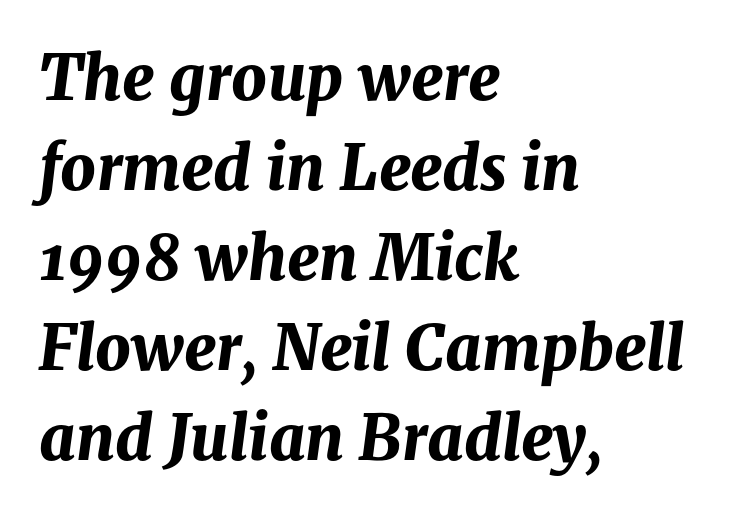
Q: Is the text bold? A: Yes.
Q: Is the text italic (slanted)? A: Yes, it leans right by about 8 degrees.
Q: Is the text underlined? A: No.
Q: How is the paragraph aligned? A: Left-aligned.
Q: Is the spacing between letters normal or unusually wide? A: Normal.
Q: Is the spacing between lines tight, normal or loose? A: Normal.
Q: Width (condensed, normal, or wide)? A: Normal.
Q: Stroke contrast? A: Medium.
Q: x-height? A: Medium.
Q: Monospaced? A: No.
